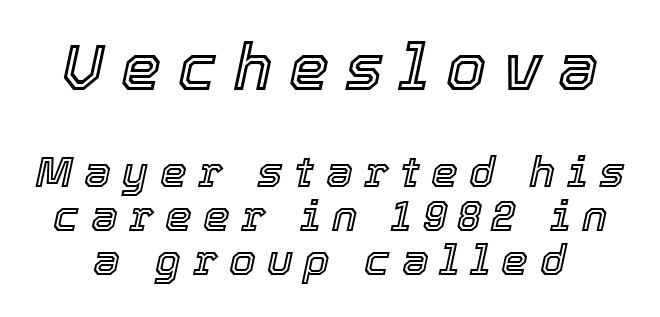
{"italic": "yes", "lean": "right", "slant_degrees": 12, "width": "normal", "x_height": "medium", "monospaced": "no", "underline": "no", "line_spacing": "tight", "line_spacing_ratio": 1.02, "letter_spacing": "wide", "letter_spacing_em": 0.26, "larger_block": "first", "size_ratio": 1.49, "glyph_px": 64}
